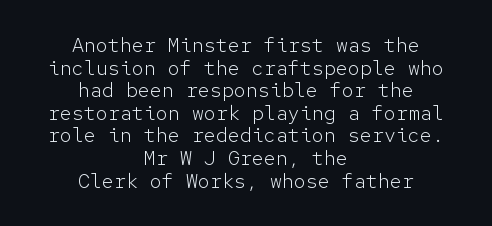
Q: Is the text bold? A: No.
Q: Is the text italic (slanted)? A: No, it is upright.
Q: Is the text underlined? A: No.
Q: How is the paragraph aligned? A: Centered.
Q: Is the spacing between letters normal or unusually wide? A: Normal.
Q: Is the spacing between lines tight, normal or loose? A: Tight.
